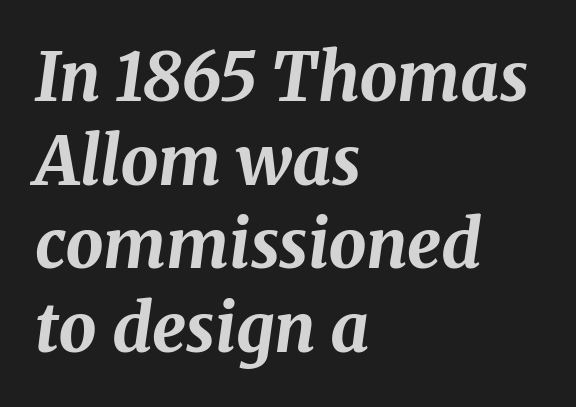
{"italic": "yes", "lean": "right", "slant_degrees": 8, "bold": "yes", "weight": "bold", "width": "normal", "stroke_contrast": "medium", "x_height": "medium", "monospaced": "no", "underline": "no", "align": "left", "line_spacing": "normal", "line_spacing_ratio": 1.25, "letter_spacing": "normal", "letter_spacing_em": 0.0, "glyph_px": 67}
